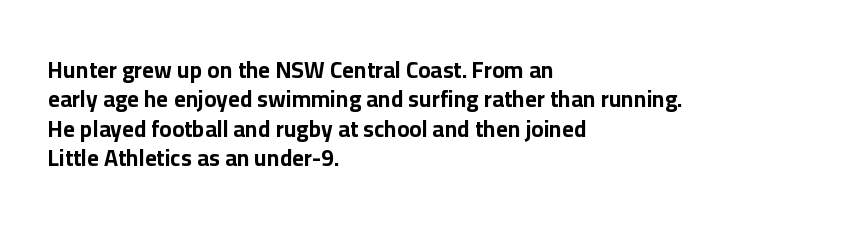
Q: Is the text bold? A: Yes.
Q: Is the text italic (slanted)? A: No, it is upright.
Q: Is the text underlined? A: No.
Q: How is the paragraph aligned? A: Left-aligned.
Q: Is the spacing between letters normal or unusually wide? A: Normal.
Q: Is the spacing between lines tight, normal or loose? A: Normal.
